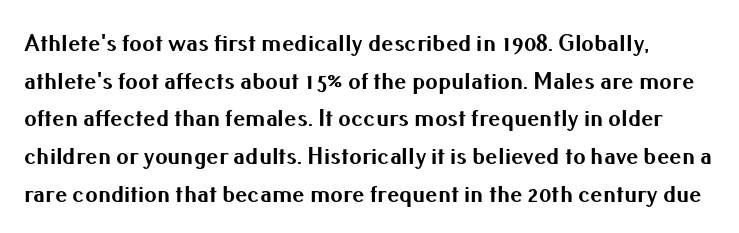
{"italic": "no", "bold": "yes", "underline": "no", "line_spacing": "normal", "line_spacing_ratio": 1.51, "letter_spacing": "normal", "letter_spacing_em": 0.0, "glyph_px": 25}
